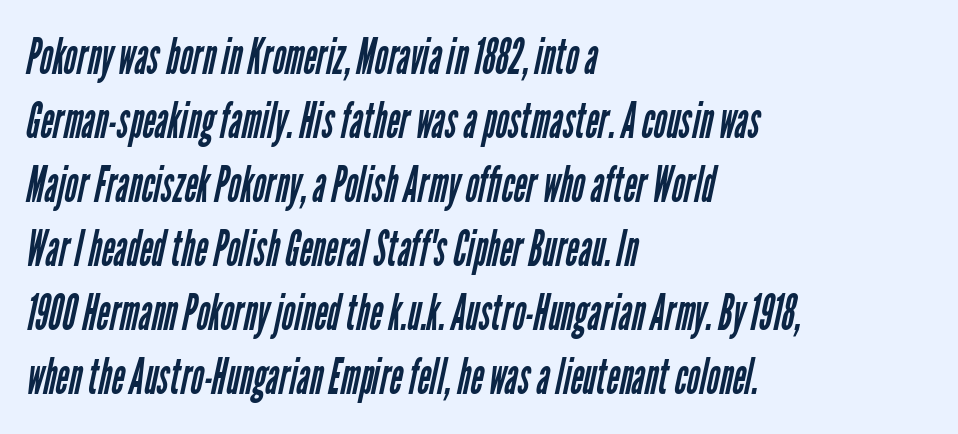
{"serif": "no", "bold": "no", "weight": "regular", "width": "condensed", "stroke_contrast": "low", "x_height": "medium", "monospaced": "no", "underline": "no", "align": "left", "line_spacing": "normal", "line_spacing_ratio": 1.28, "letter_spacing": "normal", "letter_spacing_em": 0.0, "glyph_px": 50}
